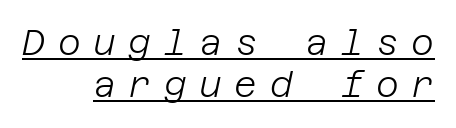
{"italic": "yes", "lean": "right", "slant_degrees": 12, "bold": "no", "weight": "light", "width": "normal", "stroke_contrast": "low", "x_height": "large", "underline": "yes", "align": "right", "line_spacing_ratio": 1.2, "letter_spacing": "wide", "letter_spacing_em": 0.36, "glyph_px": 35}
